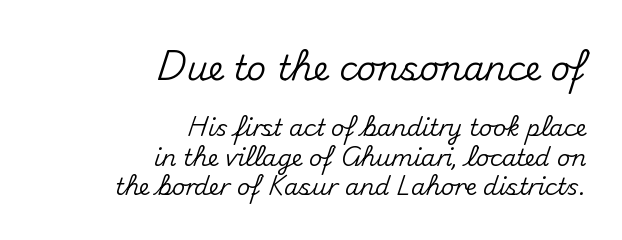
The image shows 34 px sans-serif type; set right-aligned, normal line spacing (1.27x), normal letter spacing, not underlined; the first (top) block is 1.48x larger; medium stroke contrast and a small x-height.
